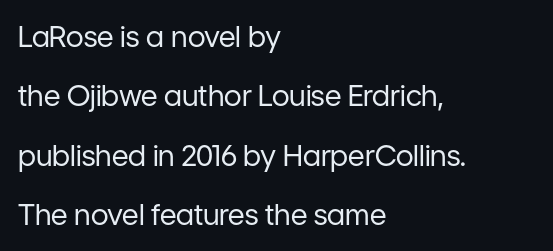
The image shows 29 px regular-weight sans-serif type, upright; set left-aligned, loose line spacing (2.05x), normal letter spacing, not underlined; low stroke contrast and a medium x-height.
